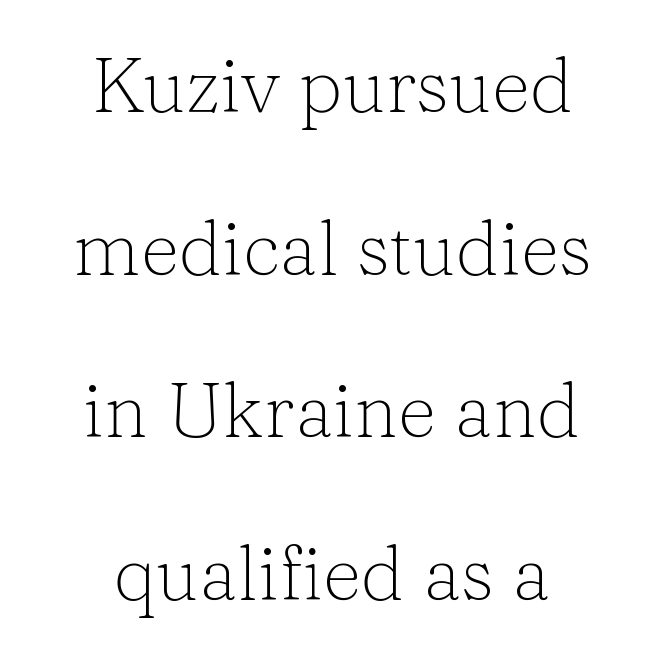
{"serif": "yes", "italic": "no", "bold": "no", "weight": "light", "width": "normal", "stroke_contrast": "low", "x_height": "medium", "monospaced": "no", "underline": "no", "align": "center", "line_spacing": "loose", "line_spacing_ratio": 2.14, "letter_spacing": "normal", "letter_spacing_em": 0.0, "glyph_px": 76}
